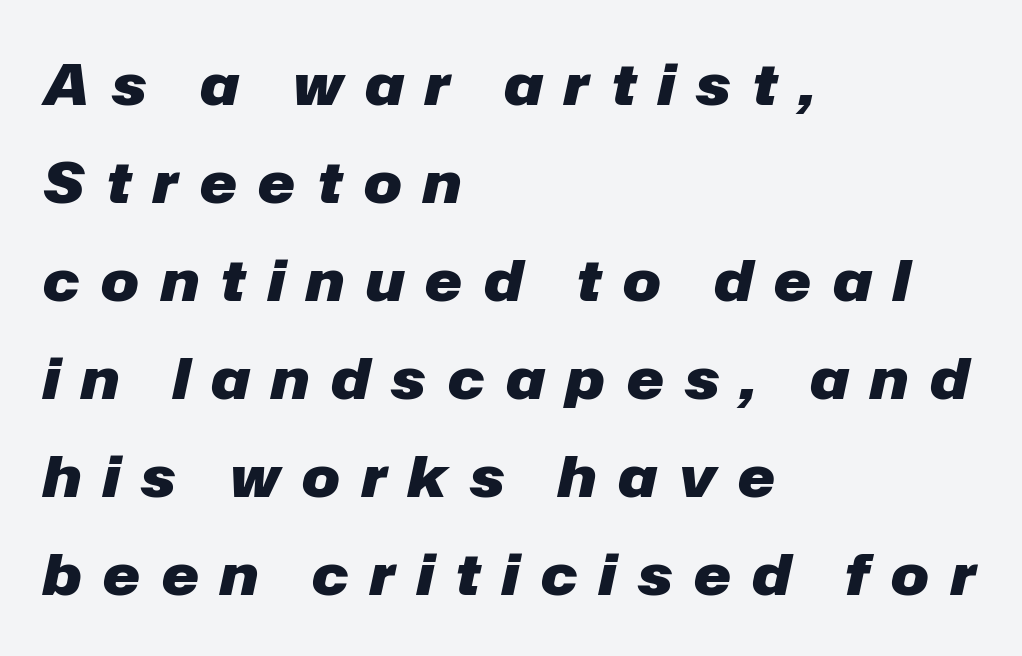
The image shows 56 px heavy type, italic (leaning right); set left-aligned, line spacing 1.75x, unusually wide letter spacing (+0.39 em), not underlined; low stroke contrast and a medium x-height.
